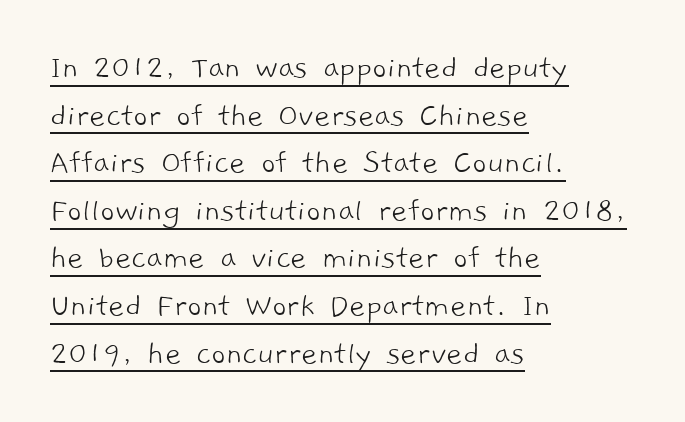
Words appear dense and cohesive because spacing is normal. This sample uses a sans-serif face. This is underlined copy, the kind a proofreader might mark for attention. Regular leading.
